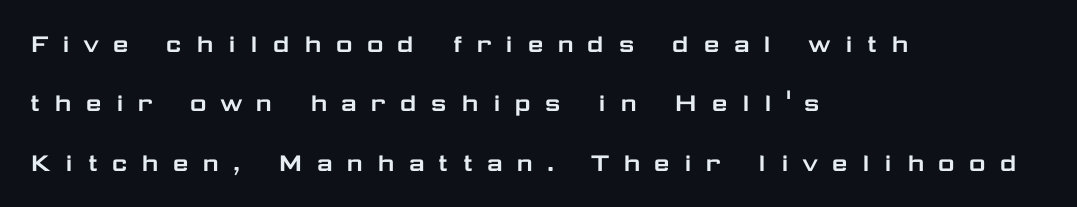
Q: Is the text italic (slanted)? A: No, it is upright.
Q: Is the typeface a serif or a sans-serif typeface? A: Sans-serif.
Q: Is the text underlined? A: No.
Q: How is the paragraph aligned? A: Left-aligned.
Q: Is the spacing between letters normal or unusually wide? A: Unusually wide.
Q: Is the spacing between lines tight, normal or loose? A: Loose.
Q: Width (condensed, normal, or wide)? A: Wide.
Q: Stroke contrast? A: Low.
Q: x-height? A: Medium.
Q: Monospaced? A: No.
